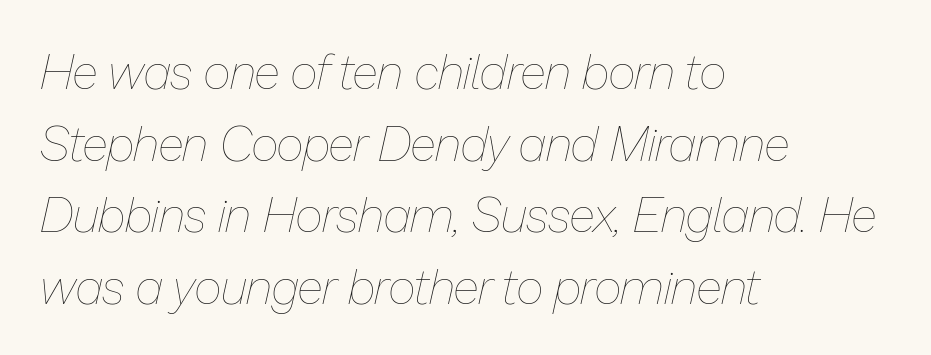
Plain, unruled lines of type. Looks like regular typesetting: each glyph gets only the width it needs. The paragraph shown leans on its left margin. Notice how descenders clear the ascenders below comfortably — that's standard leading. Standard letterfit; no display-style spreading of the glyphs. Stem width sits at or under what a default text font uses.
